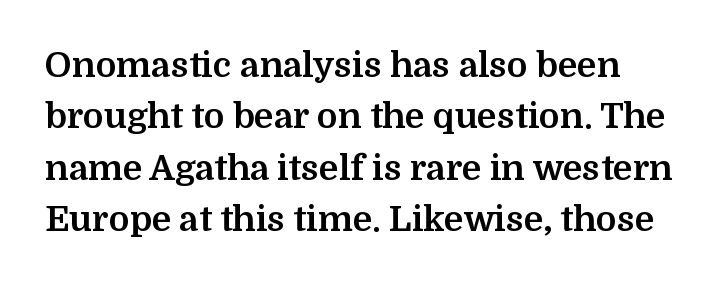
{"serif": "yes", "italic": "no", "bold": "yes", "weight": "bold", "width": "normal", "stroke_contrast": "medium", "x_height": "medium", "monospaced": "no", "underline": "no", "line_spacing": "normal", "line_spacing_ratio": 1.47, "letter_spacing": "normal", "letter_spacing_em": 0.0, "glyph_px": 35}
